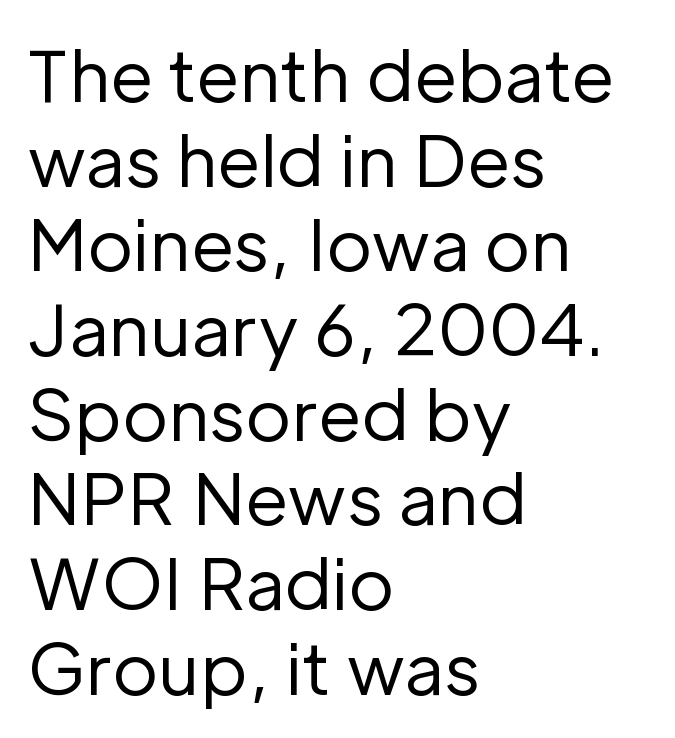
The image shows 70 px regular-weight sans-serif type, upright; set left-aligned, line spacing 1.21x, normal letter spacing, not underlined; low stroke contrast and a medium x-height.
